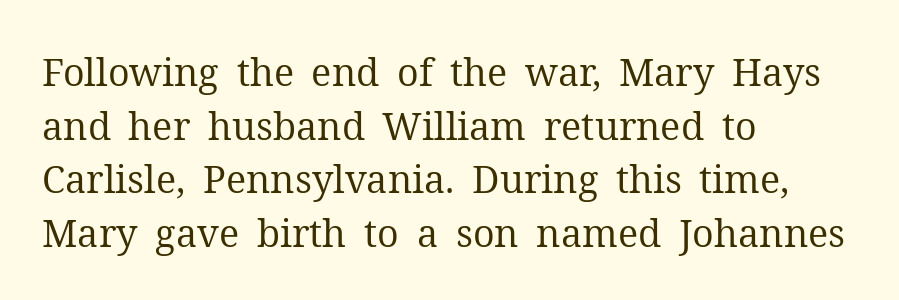
Q: Is the text bold? A: No.
Q: Is the text italic (slanted)? A: No, it is upright.
Q: Is the typeface a serif or a sans-serif typeface? A: Serif.
Q: Is the text underlined? A: No.
Q: How is the paragraph aligned? A: Left-aligned.
Q: Is the spacing between letters normal or unusually wide? A: Normal.
Q: Is the spacing between lines tight, normal or loose? A: Normal.
Q: Width (condensed, normal, or wide)? A: Normal.
Q: Stroke contrast? A: Medium.
Q: x-height? A: Medium.
Q: Monospaced? A: No.
